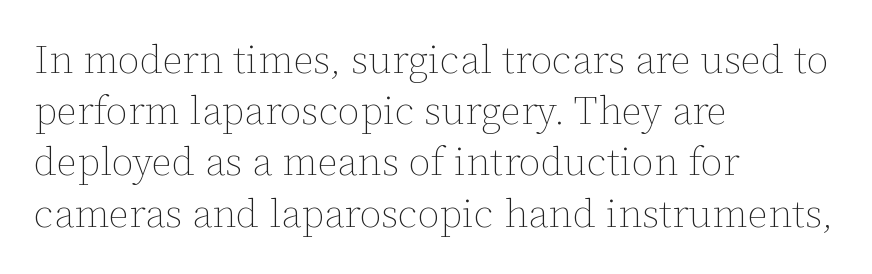
A clean baseline with only descenders dipping below it. The type is set solid horizontally, with unmodified tracking. Is there any slant? The stems are plumb. The rendering uses natural spacing where letterforms have individual widths. Baseline-to-baseline distance is the conventional proportion of letter height. The paragraph shown leans on its left margin.
